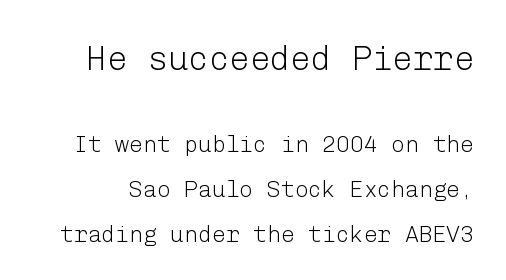
{"serif": "no", "italic": "no", "bold": "no", "weight": "light", "width": "normal", "stroke_contrast": "low", "x_height": "medium", "underline": "no", "line_spacing": "loose", "line_spacing_ratio": 1.96, "letter_spacing": "normal", "letter_spacing_em": 0.0, "larger_block": "first", "size_ratio": 1.48, "glyph_px": 34}
